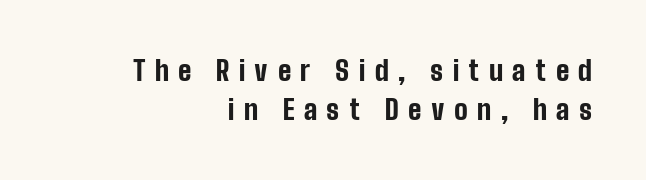
Q: Is the text bold? A: Yes.
Q: Is the text italic (slanted)? A: No, it is upright.
Q: Is the text underlined? A: No.
Q: How is the paragraph aligned? A: Right-aligned.
Q: Is the spacing between letters normal or unusually wide? A: Unusually wide.
Q: Is the spacing between lines tight, normal or loose? A: Normal.
